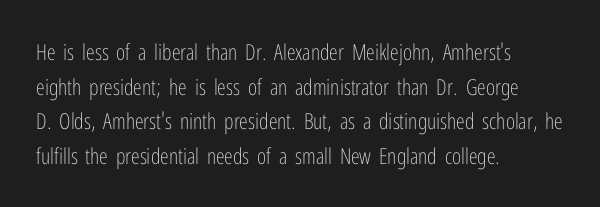
{"italic": "no", "bold": "no", "underline": "no", "align": "left", "line_spacing": "normal", "line_spacing_ratio": 1.57, "letter_spacing": "normal", "letter_spacing_em": 0.0, "glyph_px": 22}
